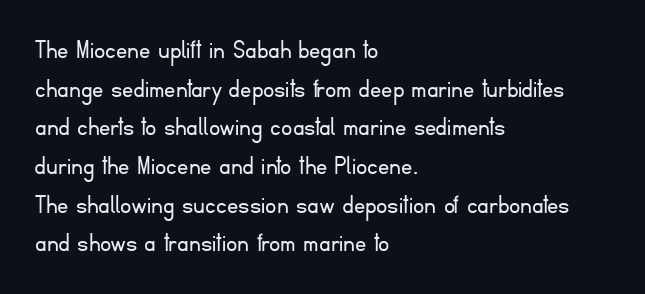
No extra tracking has been applied to these lines. If you drew a ruler down the left edge, every line would touch it. Honestly, the row spacing looks completely unremarkable. Are there feet on the stems? There aren't — it's a sans. This reads as an unemphasized weight, regular at the heaviest. Here the designer chose a conventional face with non-uniform glyph widths.
